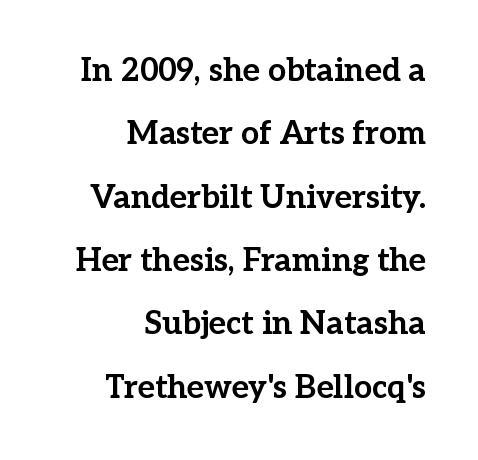
The image shows 32 px bold serif type, upright; set right-aligned, loose line spacing (1.98x), normal letter spacing, not underlined; low stroke contrast and a medium x-height.
